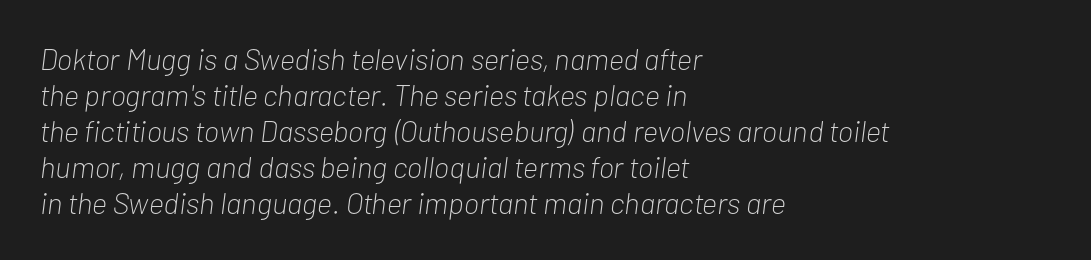
Q: Is the text bold? A: No.
Q: Is the text italic (slanted)? A: Yes, it leans right by about 7 degrees.
Q: Is the text underlined? A: No.
Q: How is the paragraph aligned? A: Left-aligned.
Q: Is the spacing between letters normal or unusually wide? A: Normal.
Q: Width (condensed, normal, or wide)? A: Condensed.
Q: Stroke contrast? A: Low.
Q: x-height? A: Medium.
Q: Monospaced? A: No.
